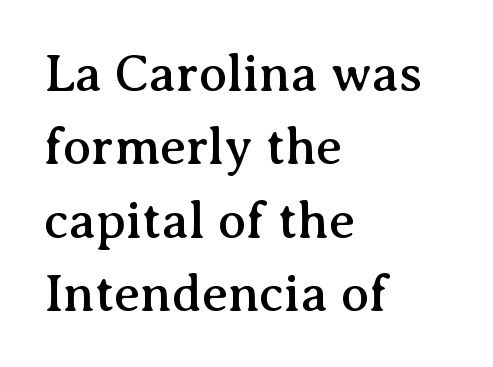
{"serif": "yes", "italic": "no", "width": "normal", "stroke_contrast": "medium", "x_height": "medium", "monospaced": "no", "underline": "no", "align": "left", "line_spacing": "normal", "line_spacing_ratio": 1.41, "letter_spacing": "normal", "letter_spacing_em": 0.0, "glyph_px": 52}
